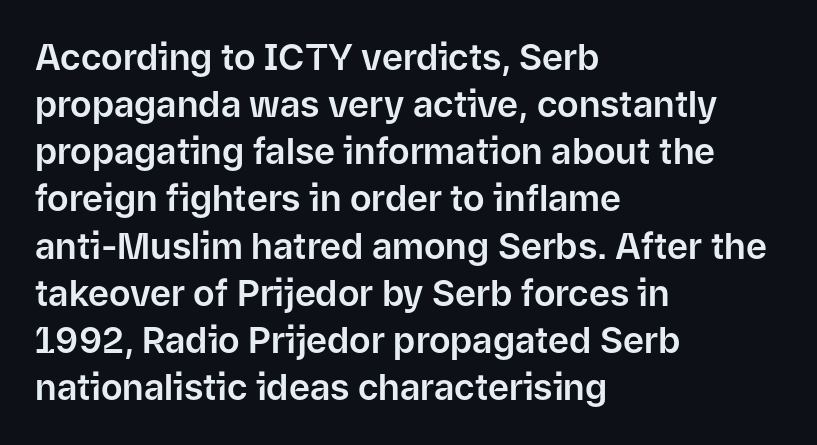
{"serif": "no", "italic": "no", "width": "normal", "stroke_contrast": "low", "x_height": "medium", "monospaced": "no", "underline": "no", "align": "left", "line_spacing": "normal", "line_spacing_ratio": 1.31, "letter_spacing": "normal", "letter_spacing_em": 0.0, "glyph_px": 36}
